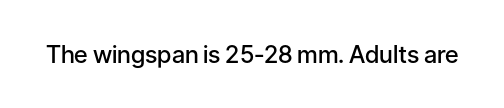
Q: Is the text bold? A: Semi-bold.
Q: Is the text italic (slanted)? A: No, it is upright.
Q: Is the text underlined? A: No.
Q: Is the spacing between letters normal or unusually wide? A: Normal.
